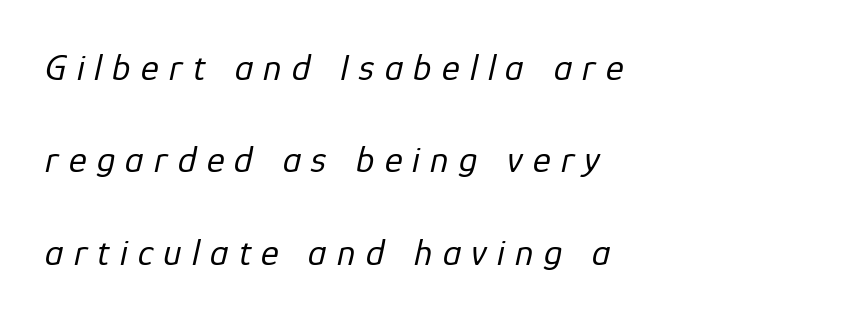
{"italic": "yes", "lean": "right", "slant_degrees": 12, "bold": "no", "weight": "regular", "width": "normal", "stroke_contrast": "low", "x_height": "medium", "monospaced": "no", "underline": "no", "align": "left", "line_spacing": "loose", "line_spacing_ratio": 2.43, "letter_spacing": "wide", "letter_spacing_em": 0.27, "glyph_px": 38}
